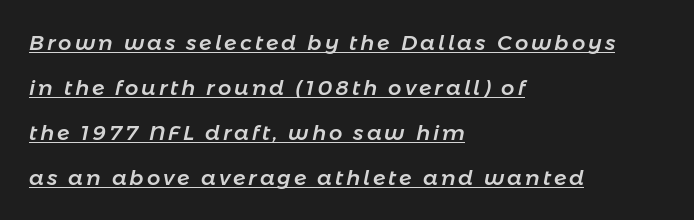
{"italic": "yes", "lean": "right", "slant_degrees": 11, "underline": "yes", "align": "left", "line_spacing": "loose", "line_spacing_ratio": 2.14, "glyph_px": 21}
